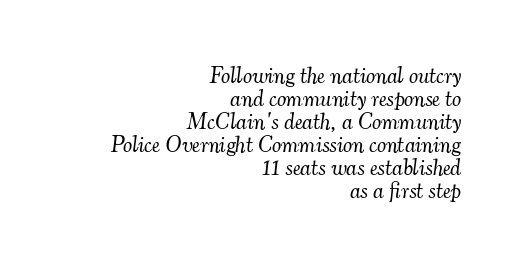
{"italic": "yes", "lean": "right", "slant_degrees": 7, "bold": "no", "underline": "no", "align": "right", "line_spacing": "tight", "line_spacing_ratio": 1.0, "letter_spacing": "normal", "letter_spacing_em": 0.0, "glyph_px": 23}
